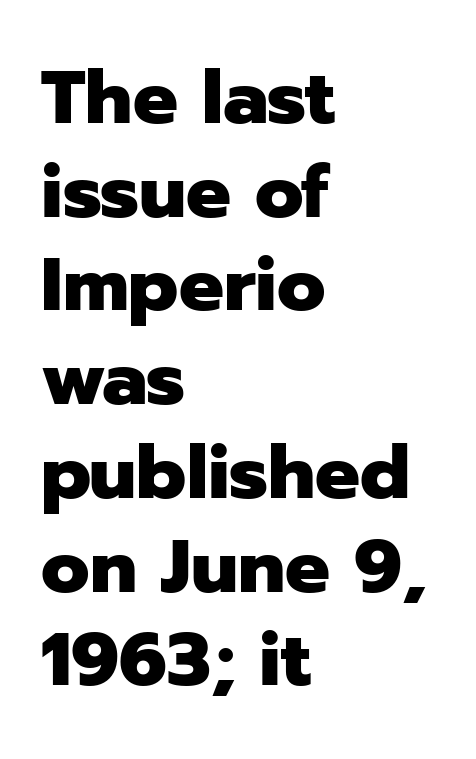
Descenders are the only things crossing below the line. One glance says typical: line gaps are just what's usual. These words are printed bold, with thick strokes throughout. These lines stack with their left ends in a neat column. Stroke terminals: plain, sans-serif. Students, note that the glyphs here touch the page at normal intervals.
